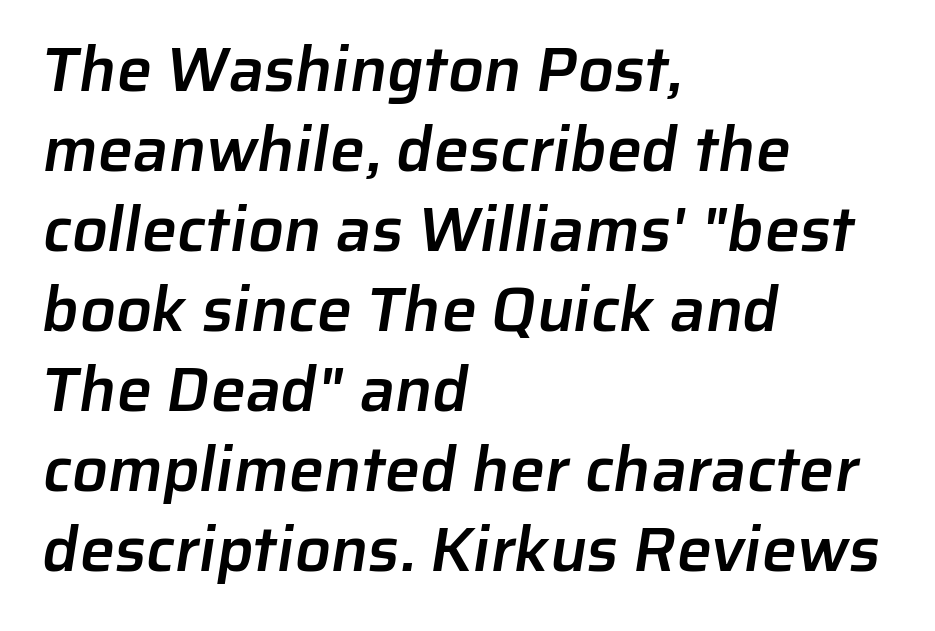
The space beneath each line is pristine and unruled. A typesetter would call this zero additional tracking. Do the characters align in a grid? No, the font is proportional. A normal amount of white space separates one row of letters from the next. The paragraph has a hard left edge and a soft right edge. Serifs: no, the terminals of the letterforms are clean.
